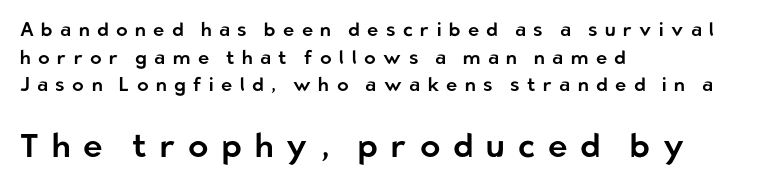
Words float on clear page, feet unadorned. The later block is typeset at a bigger size than the earlier block. Posture: straight, roman, zero tilt. The type family on display is of the sans-serif kind. Left-aligned paragraph, ragged on the right. Looks like regular typesetting: each glyph gets only the width it needs.
